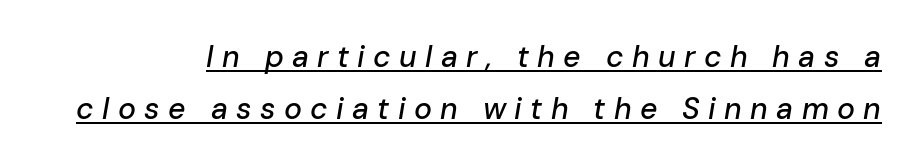
Here the designer chose a conventional face with non-uniform glyph widths. Notice how the stems are inclined rather than vertical — that's the hallmark of italics. Tracking value appears strongly positive — letters spread wide. Beneath each row of characters lies a ruled line.
